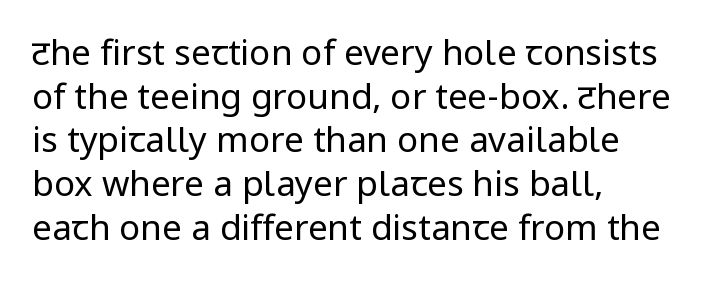
{"serif": "no", "italic": "no", "bold": "no", "weight": "regular", "width": "normal", "stroke_contrast": "low", "x_height": "medium", "monospaced": "no", "underline": "no", "align": "left", "line_spacing": "normal", "line_spacing_ratio": 1.25, "letter_spacing": "normal", "letter_spacing_em": 0.0, "glyph_px": 35}
